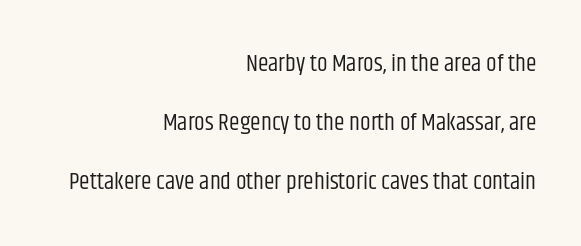
The image shows 24 px text type, upright; set right-aligned, loose line spacing (2.45x), normal letter spacing, not underlined.
